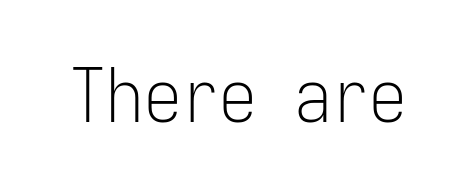
Spacing between characters is what you'd get straight out of the box. The space beneath each line is pristine and unruled. A typesetter would mark this as roman, not italic. No feet cap the strokes, marking this as sans-serif type.
